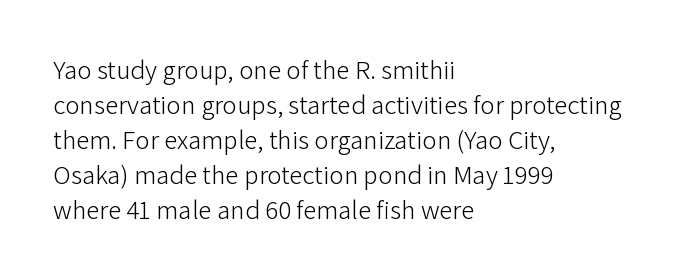
{"italic": "no", "bold": "no", "underline": "no", "align": "left", "line_spacing": "normal", "line_spacing_ratio": 1.3, "letter_spacing": "normal", "letter_spacing_em": 0.0, "glyph_px": 27}
